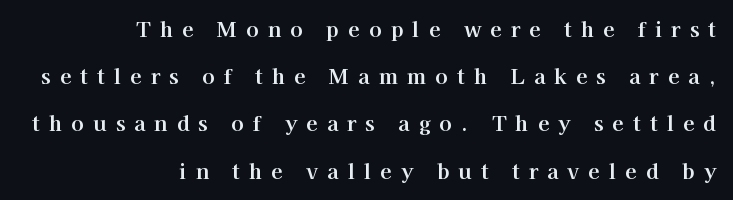
The image shows 21 px text type, upright; set right-aligned, loose line spacing (2.25x), unusually wide letter spacing (+0.43 em), not underlined.
